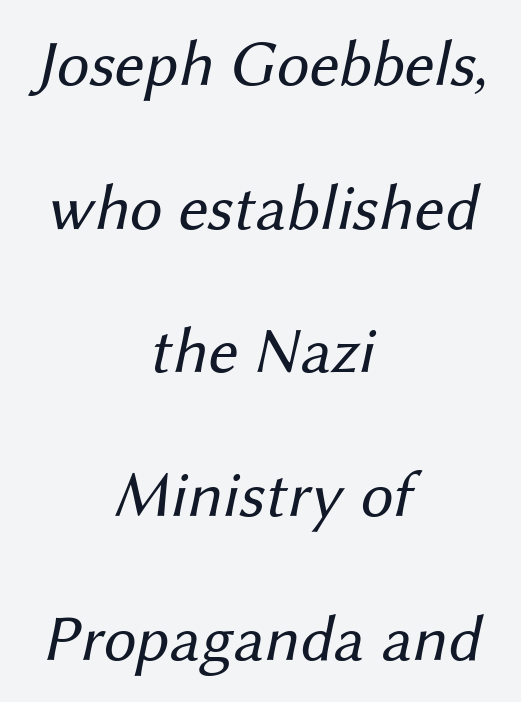
The image shows 65 px regular-weight sans-serif type; set centered, loose line spacing (2.21x), normal letter spacing, not underlined; medium stroke contrast and a medium x-height.
